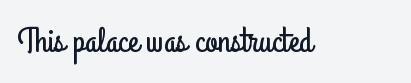
Q: Is the typeface a serif or a sans-serif typeface? A: Sans-serif.
Q: Is the text underlined? A: No.
Q: Is the spacing between letters normal or unusually wide? A: Normal.
Q: Width (condensed, normal, or wide)? A: Condensed.
Q: Stroke contrast? A: Low.
Q: x-height? A: Small.
Q: Monospaced? A: No.
